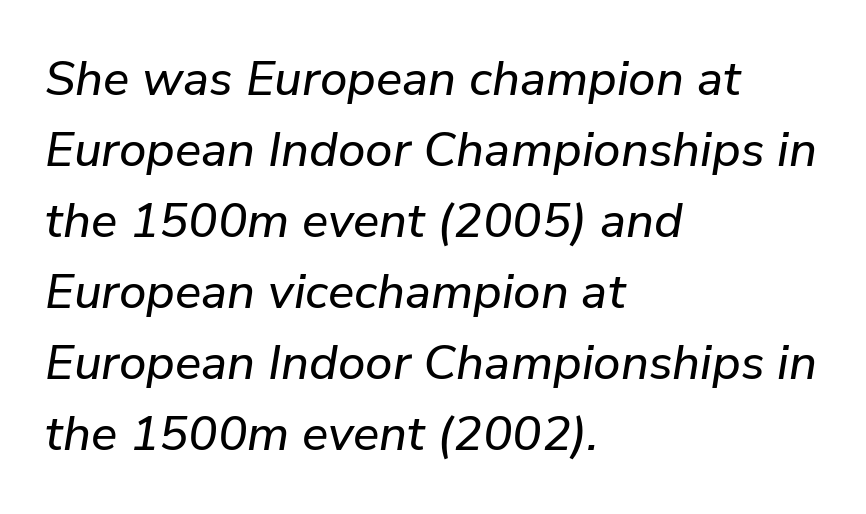
Is this a fixed-width face? No — the glyphs have proportional, varying widths. The axis of the letterforms is tilted away from vertical. Rule under the text: the space is simply empty. Is the block centered? No — it sits flush against the left margin. Vertical spacing — default. Short note: letters normally spaced.
